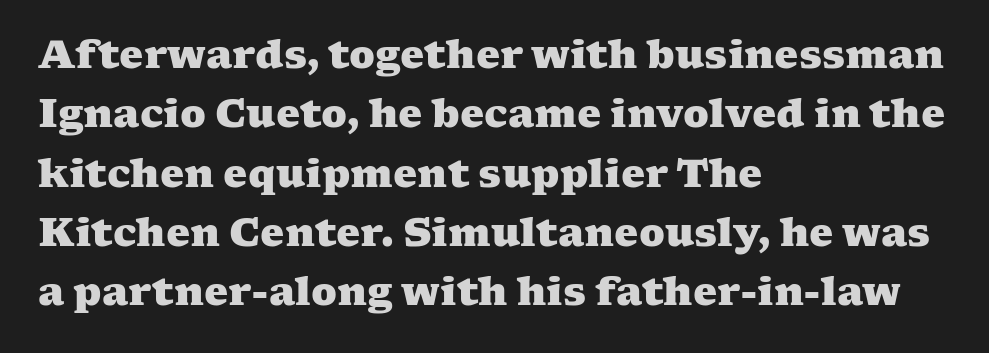
Q: Is the text bold? A: Yes.
Q: Is the typeface a serif or a sans-serif typeface? A: Serif.
Q: Is the text underlined? A: No.
Q: How is the paragraph aligned? A: Left-aligned.
Q: Is the spacing between letters normal or unusually wide? A: Normal.
Q: Is the spacing between lines tight, normal or loose? A: Normal.
Q: Width (condensed, normal, or wide)? A: Wide.
Q: Stroke contrast? A: Medium.
Q: x-height? A: Medium.
Q: Monospaced? A: No.
